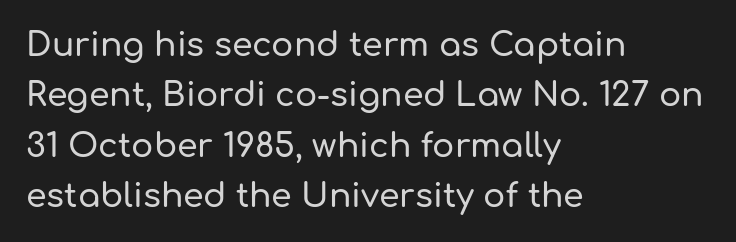
Q: Is the text italic (slanted)? A: No, it is upright.
Q: Is the typeface a serif or a sans-serif typeface? A: Sans-serif.
Q: Is the text underlined? A: No.
Q: How is the paragraph aligned? A: Left-aligned.
Q: Is the spacing between letters normal or unusually wide? A: Normal.
Q: Is the spacing between lines tight, normal or loose? A: Normal.
Q: Width (condensed, normal, or wide)? A: Normal.
Q: Stroke contrast? A: Low.
Q: x-height? A: Medium.
Q: Monospaced? A: No.
